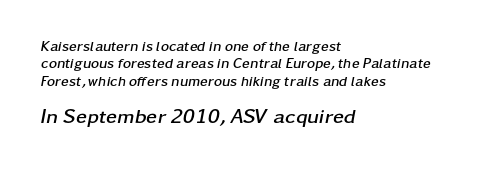
Q: Is the text bold? A: Yes.
Q: Is the text italic (slanted)? A: Yes, it leans right by about 11 degrees.
Q: Is the text underlined? A: No.
Q: How is the paragraph aligned? A: Left-aligned.
Q: Is the spacing between letters normal or unusually wide? A: Normal.
Q: Is the spacing between lines tight, normal or loose? A: Normal.
Q: Which block of text is set in a larger size, the first (top) or the second (bottom)? A: The second (bottom) one.
